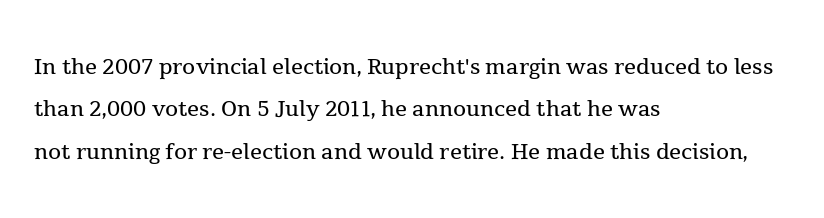
{"serif": "yes", "italic": "no", "bold": "no", "weight": "regular", "width": "normal", "x_height": "medium", "monospaced": "no", "underline": "no", "align": "left", "line_spacing": "normal", "line_spacing_ratio": 1.41, "letter_spacing": "normal", "letter_spacing_em": 0.0, "glyph_px": 30}
